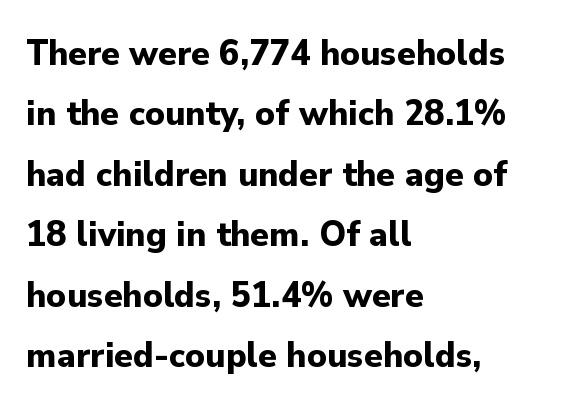
Q: Is the text bold? A: Yes.
Q: Is the text italic (slanted)? A: No, it is upright.
Q: Is the typeface a serif or a sans-serif typeface? A: Sans-serif.
Q: Is the text underlined? A: No.
Q: How is the paragraph aligned? A: Left-aligned.
Q: Is the spacing between letters normal or unusually wide? A: Normal.
Q: Is the spacing between lines tight, normal or loose? A: Normal.
Q: Width (condensed, normal, or wide)? A: Normal.
Q: Stroke contrast? A: Low.
Q: x-height? A: Small.
Q: Monospaced? A: No.
